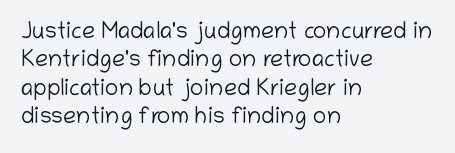
The image shows 23 px text type, upright; set left-aligned, line spacing 1.23x, normal letter spacing, not underlined.
